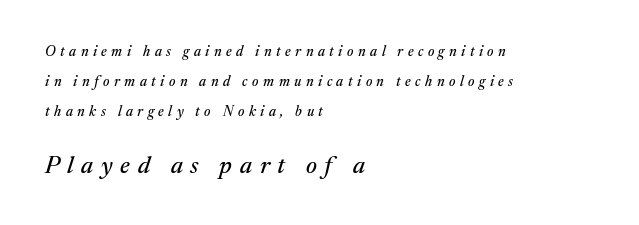
{"italic": "yes", "lean": "right", "slant_degrees": 17, "underline": "no", "align": "left", "line_spacing": "loose", "line_spacing_ratio": 2.16, "letter_spacing": "wide", "letter_spacing_em": 0.32, "larger_block": "second", "size_ratio": 1.71, "glyph_px": 24}
